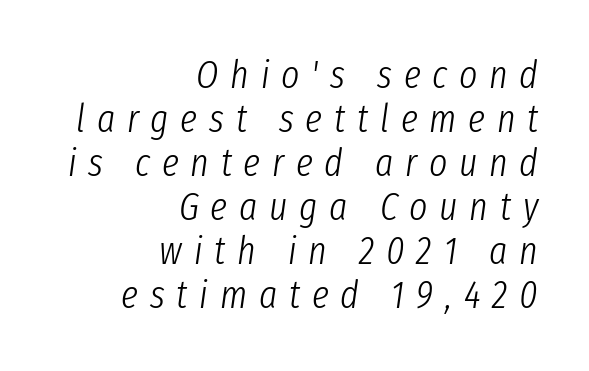
Proportional: the letters do not fall into vertical columns. Is the type slanted? Yes — the strokes lean at a clear angle. Quick note: underline off. Compared with a flush-left layout, this one pins lines to the opposite, right side.
